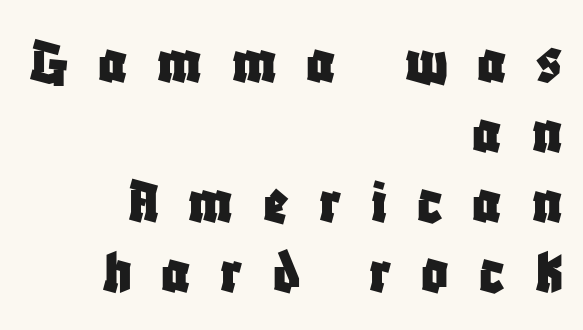
Q: Is the text italic (slanted)? A: No, it is upright.
Q: Is the typeface a serif or a sans-serif typeface? A: Sans-serif.
Q: Is the text underlined? A: No.
Q: How is the paragraph aligned? A: Right-aligned.
Q: Is the spacing between letters normal or unusually wide? A: Unusually wide.
Q: Is the spacing between lines tight, normal or loose? A: Tight.
Q: Width (condensed, normal, or wide)? A: Condensed.
Q: Stroke contrast? A: Low.
Q: x-height? A: Large.
Q: Monospaced? A: No.
